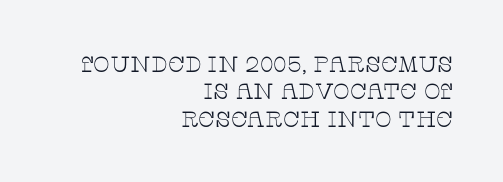
Q: Is the text bold? A: No.
Q: Is the text italic (slanted)? A: No, it is upright.
Q: Is the text underlined? A: No.
Q: How is the paragraph aligned? A: Right-aligned.
Q: Is the spacing between letters normal or unusually wide? A: Normal.
